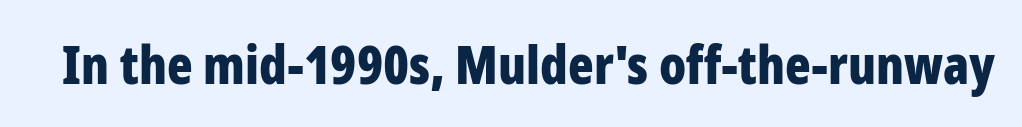
A sans-serif font was chosen for this passage. The face used here is proportionally spaced, like ordinary book or web type. The baseline area is clear. The sample has been set heavy, in full bold.
